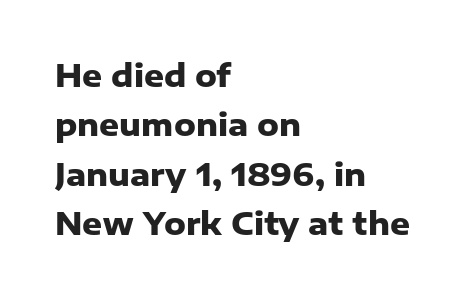
Q: Is the text bold? A: Yes.
Q: Is the text italic (slanted)? A: No, it is upright.
Q: Is the typeface a serif or a sans-serif typeface? A: Sans-serif.
Q: Is the text underlined? A: No.
Q: How is the paragraph aligned? A: Left-aligned.
Q: Is the spacing between letters normal or unusually wide? A: Normal.
Q: Is the spacing between lines tight, normal or loose? A: Normal.
Q: Width (condensed, normal, or wide)? A: Normal.
Q: Stroke contrast? A: Low.
Q: x-height? A: Medium.
Q: Monospaced? A: No.
